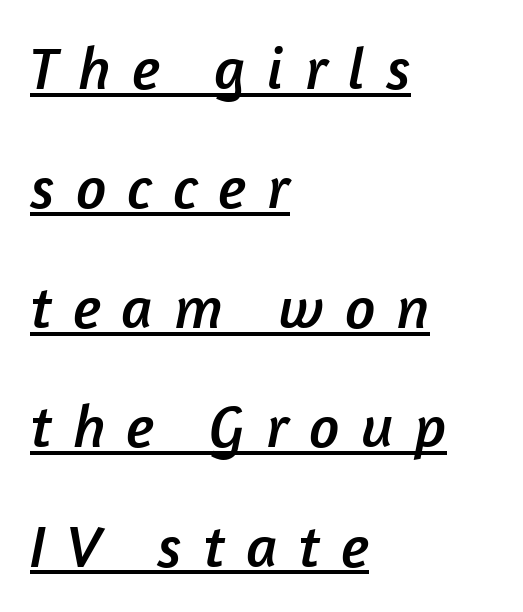
The image shows 60 px sans-serif type; set left-aligned, loose line spacing (1.99x), unusually wide letter spacing (+0.35 em), underlined; low stroke contrast and a medium x-height.
